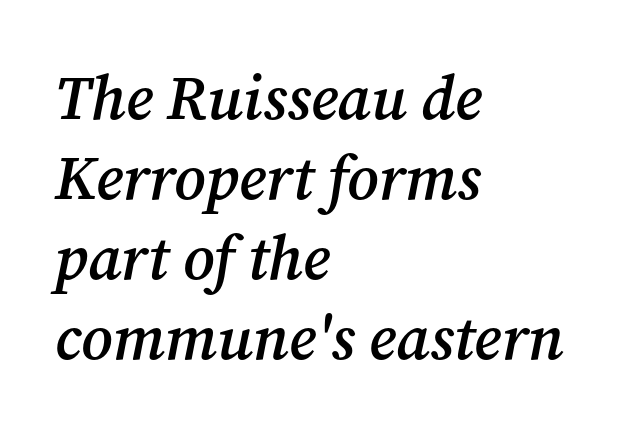
{"serif": "yes", "italic": "yes", "lean": "right", "slant_degrees": 12, "bold": "semi", "weight": "semibold", "width": "normal", "stroke_contrast": "medium", "x_height": "medium", "monospaced": "no", "underline": "no", "align": "left", "line_spacing": "normal", "line_spacing_ratio": 1.29, "letter_spacing": "normal", "letter_spacing_em": 0.0, "glyph_px": 62}
